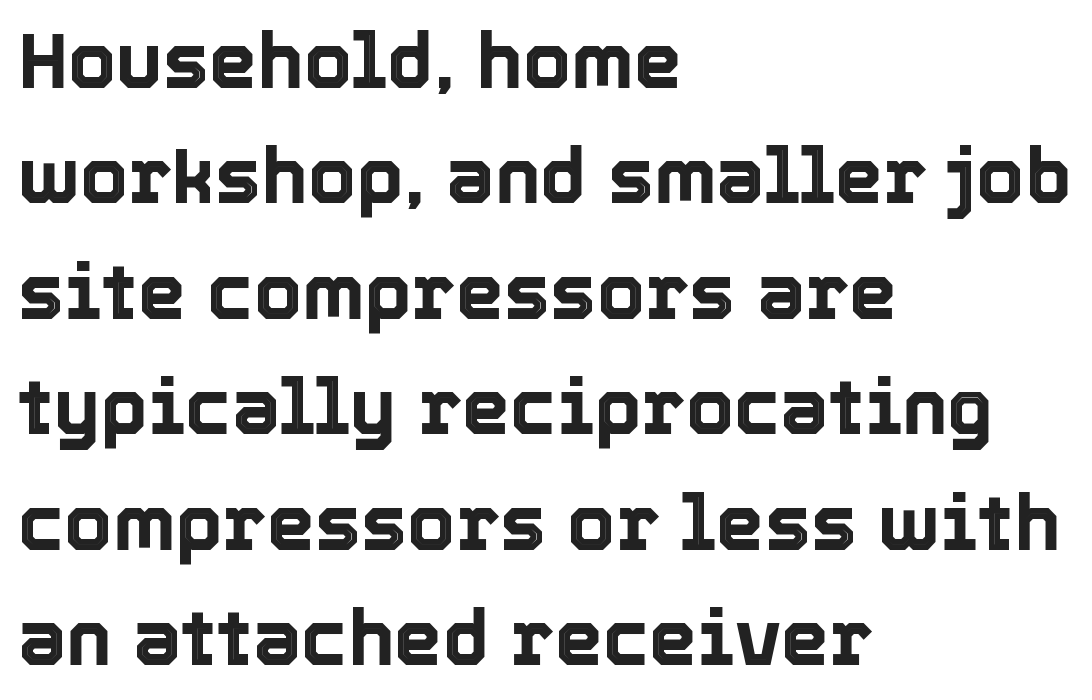
The image shows 77 px text type, upright; set left-aligned, normal line spacing (1.5x), normal letter spacing, not underlined; a medium x-height.
